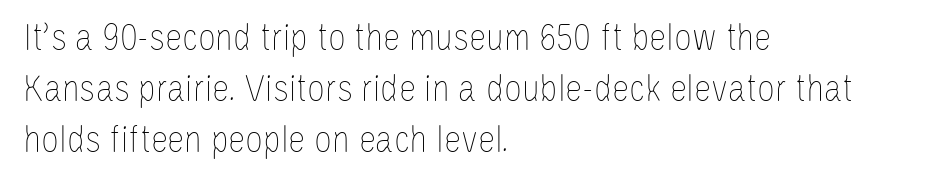
Q: Is the text bold? A: No.
Q: Is the text italic (slanted)? A: No, it is upright.
Q: Is the text underlined? A: No.
Q: How is the paragraph aligned? A: Left-aligned.
Q: Is the spacing between letters normal or unusually wide? A: Normal.
Q: Is the spacing between lines tight, normal or loose? A: Normal.
Q: Width (condensed, normal, or wide)? A: Condensed.
Q: Stroke contrast? A: Low.
Q: x-height? A: Large.
Q: Monospaced? A: No.
